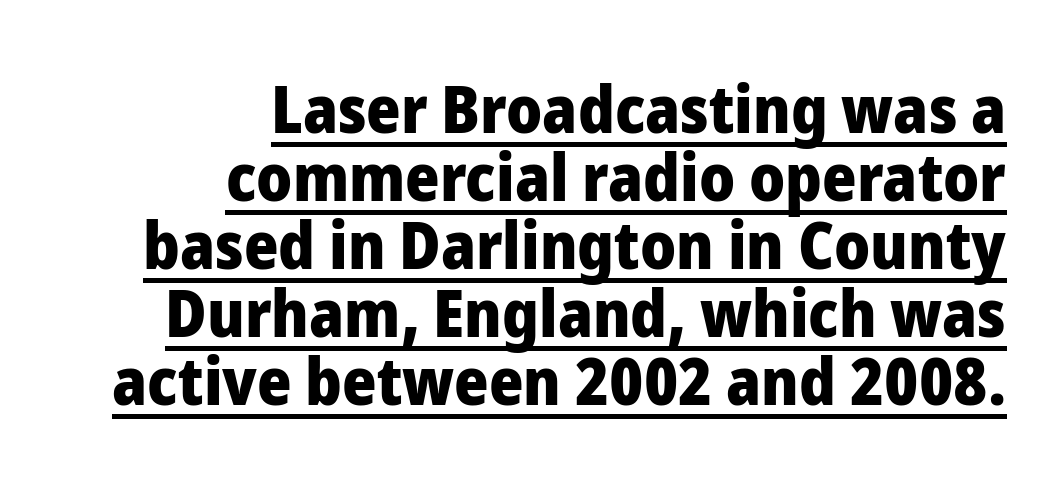
{"serif": "no", "italic": "no", "bold": "yes", "weight": "heavy", "width": "normal", "stroke_contrast": "low", "x_height": "medium", "monospaced": "no", "underline": "yes", "align": "right", "line_spacing": "tight", "line_spacing_ratio": 1.03, "letter_spacing": "normal", "letter_spacing_em": 0.0, "glyph_px": 66}
